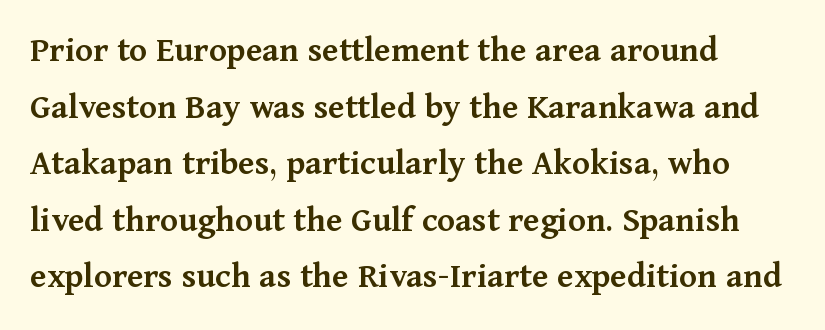
Q: Is the text bold? A: Semi-bold.
Q: Is the text italic (slanted)? A: No, it is upright.
Q: Is the typeface a serif or a sans-serif typeface? A: Serif.
Q: Is the text underlined? A: No.
Q: How is the paragraph aligned? A: Left-aligned.
Q: Is the spacing between letters normal or unusually wide? A: Normal.
Q: Is the spacing between lines tight, normal or loose? A: Normal.
Q: Width (condensed, normal, or wide)? A: Normal.
Q: Stroke contrast? A: Medium.
Q: x-height? A: Medium.
Q: Monospaced? A: No.
